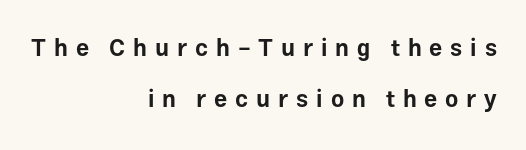
Letter spacing: wide. This sample uses an upright cut, with every glyph sitting square on the baseline. This sample is right-justified, so line beginnings fall wherever the words allow. Underlining? Definitely not there.
